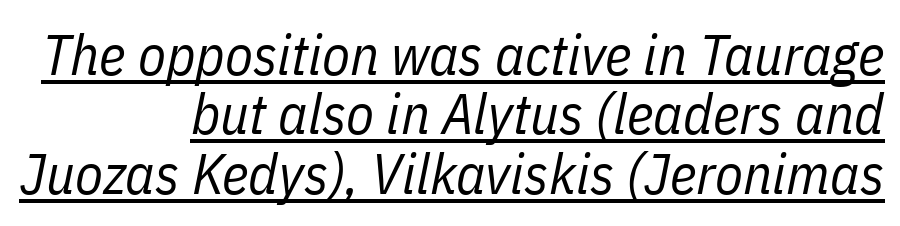
{"italic": "yes", "lean": "right", "slant_degrees": 11, "bold": "no", "weight": "regular", "width": "condensed", "stroke_contrast": "low", "x_height": "medium", "monospaced": "no", "underline": "yes", "align": "right", "line_spacing": "tight", "line_spacing_ratio": 1.04, "letter_spacing": "normal", "letter_spacing_em": 0.0, "glyph_px": 57}
